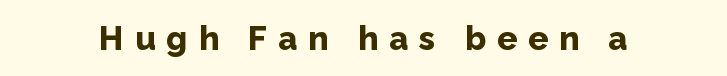
{"serif": "no", "italic": "no", "bold": "yes", "weight": "bold", "width": "normal", "stroke_contrast": "low", "x_height": "medium", "monospaced": "no", "underline": "no", "letter_spacing": "wide", "letter_spacing_em": 0.33, "glyph_px": 33}
